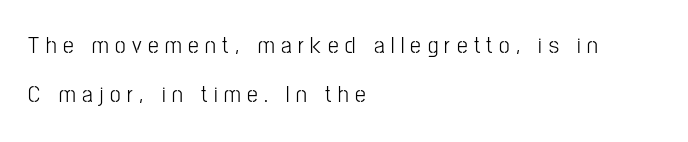
Q: Is the text bold? A: No.
Q: Is the text italic (slanted)? A: No, it is upright.
Q: Is the text underlined? A: No.
Q: How is the paragraph aligned? A: Left-aligned.
Q: Is the spacing between letters normal or unusually wide? A: Unusually wide.
Q: Is the spacing between lines tight, normal or loose? A: Loose.
